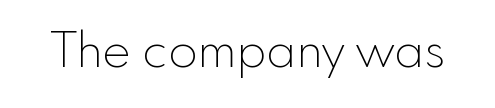
{"serif": "no", "italic": "no", "bold": "no", "weight": "thin", "width": "normal", "x_height": "small", "monospaced": "no", "underline": "no", "letter_spacing": "normal", "letter_spacing_em": 0.0, "glyph_px": 48}
